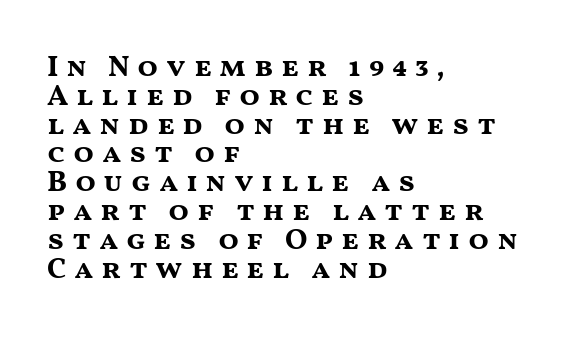
This rendering widens character spacing well past its baseline value. This sample trades vertical openness for compactness between lines. On the weight axis this lands at bold, roughly 700. Font category for this specimen: sans-serif. Is the block centered? No — it sits flush against the left margin.
